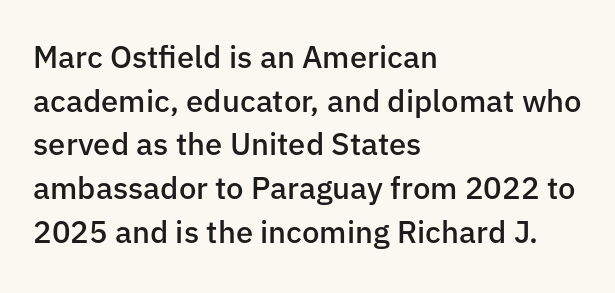
Q: Is the text bold? A: Semi-bold.
Q: Is the text italic (slanted)? A: No, it is upright.
Q: Is the typeface a serif or a sans-serif typeface? A: Sans-serif.
Q: Is the text underlined? A: No.
Q: How is the paragraph aligned? A: Left-aligned.
Q: Is the spacing between letters normal or unusually wide? A: Normal.
Q: Is the spacing between lines tight, normal or loose? A: Normal.
Q: Width (condensed, normal, or wide)? A: Normal.
Q: Stroke contrast? A: Low.
Q: x-height? A: Medium.
Q: Monospaced? A: No.
